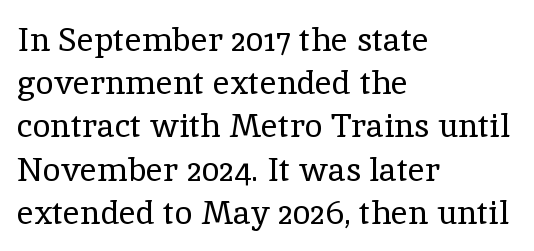
Q: Is the text bold? A: No.
Q: Is the text italic (slanted)? A: No, it is upright.
Q: Is the typeface a serif or a sans-serif typeface? A: Serif.
Q: Is the text underlined? A: No.
Q: How is the paragraph aligned? A: Left-aligned.
Q: Is the spacing between letters normal or unusually wide? A: Normal.
Q: Is the spacing between lines tight, normal or loose? A: Normal.
Q: Width (condensed, normal, or wide)? A: Normal.
Q: x-height? A: Medium.
Q: Monospaced? A: No.
